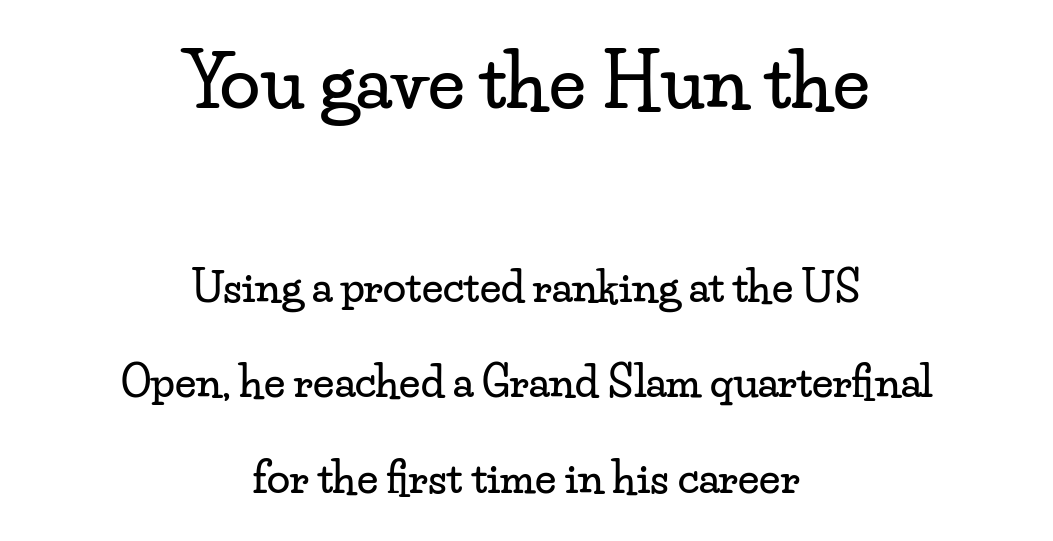
Centered paragraph, ragged on both sides. Is there any slant? The stems are plumb. Each letter keeps its own natural width here, so spacing adapts to shape. Type without underlining. Caption: standard tracking, unaltered.
